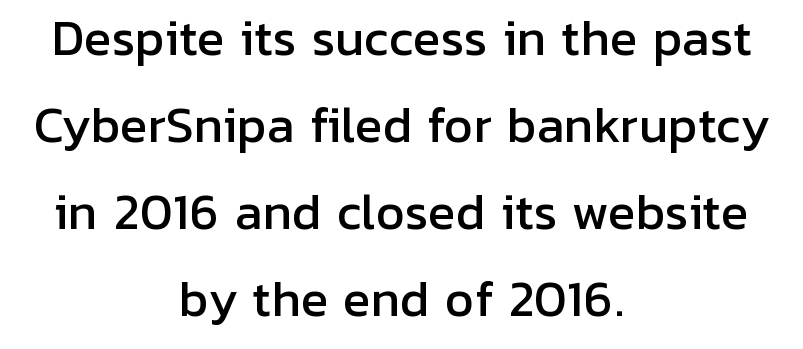
{"serif": "no", "italic": "no", "width": "normal", "stroke_contrast": "low", "x_height": "medium", "monospaced": "no", "underline": "no", "align": "center", "line_spacing_ratio": 1.89, "letter_spacing": "normal", "letter_spacing_em": 0.0, "glyph_px": 46}
